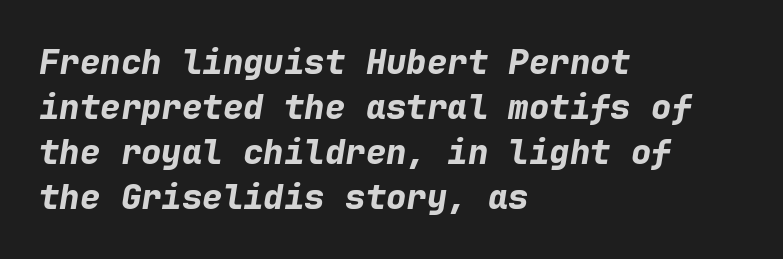
Its strokes are broad and dark, the hallmark of bold type. Casual observation: everything's shoved over to the left. Clear beneath every line of the passage. Fixed-width glyphs throughout — classic coding-font behaviour. Regarding leading, the lines here are spaced in the standard way.
